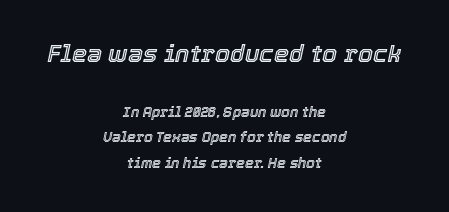
{"italic": "yes", "lean": "right", "slant_degrees": 12, "underline": "no", "align": "center", "line_spacing_ratio": 1.85, "letter_spacing": "normal", "letter_spacing_em": 0.0, "larger_block": "first", "size_ratio": 1.71, "glyph_px": 24}
